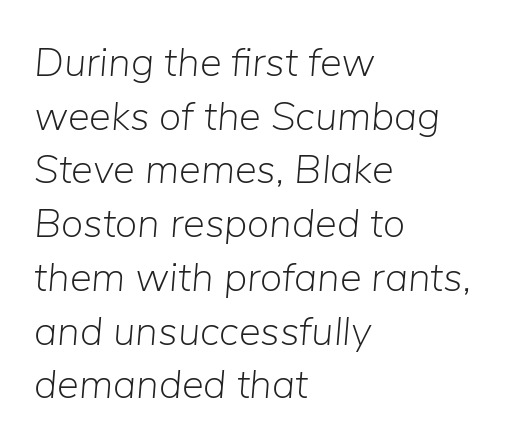
Q: Is the text bold? A: No.
Q: Is the text italic (slanted)? A: Yes, it leans right by about 5 degrees.
Q: Is the text underlined? A: No.
Q: How is the paragraph aligned? A: Left-aligned.
Q: Is the spacing between letters normal or unusually wide? A: Normal.
Q: Is the spacing between lines tight, normal or loose? A: Normal.
Q: Width (condensed, normal, or wide)? A: Normal.
Q: Stroke contrast? A: Low.
Q: x-height? A: Medium.
Q: Monospaced? A: No.
